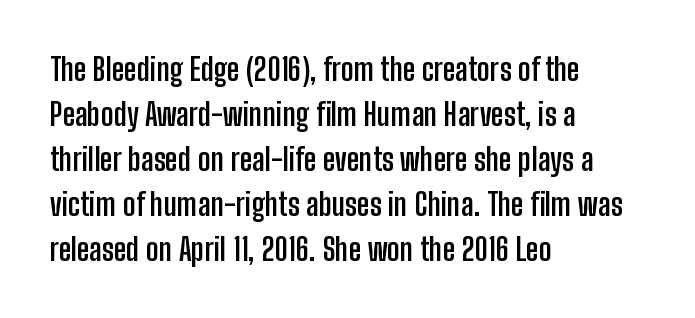
This is heavy type, rendered in bold. The line-height multiplier appears to be the usual default. Each letter keeps its own natural width here, so spacing adapts to shape. Each word holds together tightly as a unit, with standard inter-letter gaps.
